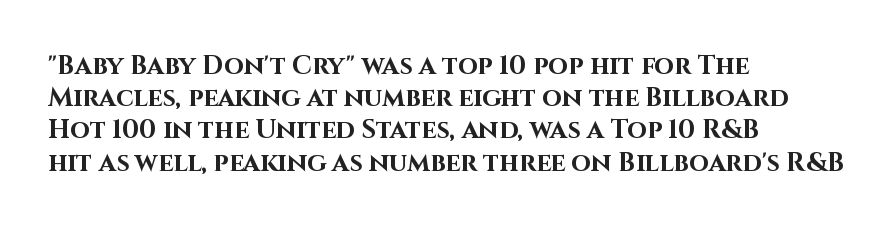
{"italic": "no", "bold": "yes", "underline": "no", "align": "left", "line_spacing_ratio": 1.24, "letter_spacing": "normal", "letter_spacing_em": 0.0, "glyph_px": 26}
